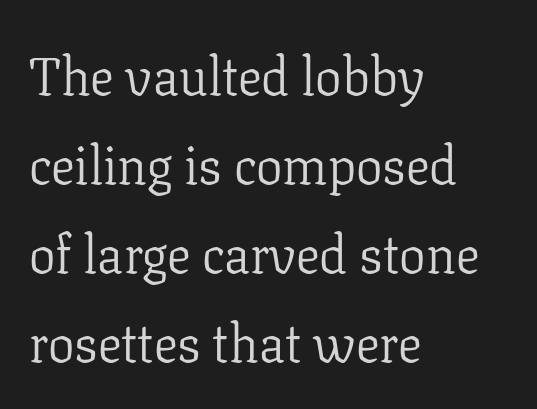
The setting favours the left margin, as ordinary paragraphs usually do. Font category for this specimen: serif. Students, note that the glyphs here touch the page at normal intervals. Bare-footed words on every line. Tall strokes in this sample are plumb rather than angled. Each new line begins a customary step beneath the previous one.
